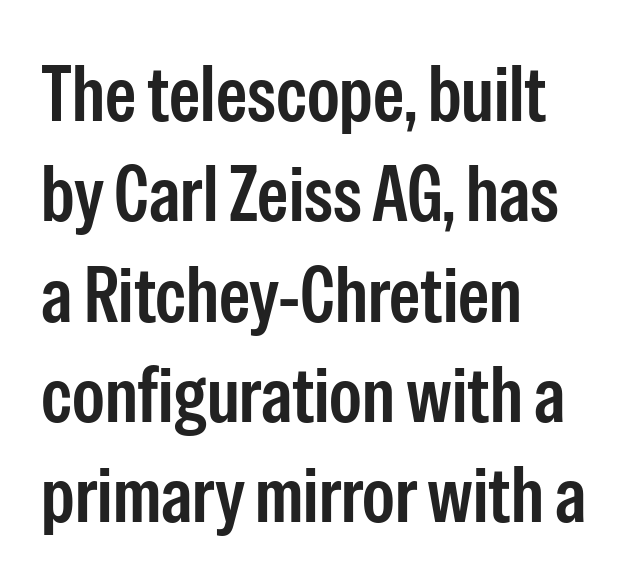
Q: Is the text bold? A: Semi-bold.
Q: Is the text italic (slanted)? A: No, it is upright.
Q: Is the typeface a serif or a sans-serif typeface? A: Sans-serif.
Q: Is the text underlined? A: No.
Q: How is the paragraph aligned? A: Left-aligned.
Q: Is the spacing between letters normal or unusually wide? A: Normal.
Q: Is the spacing between lines tight, normal or loose? A: Normal.
Q: Width (condensed, normal, or wide)? A: Condensed.
Q: Stroke contrast? A: Low.
Q: x-height? A: Medium.
Q: Monospaced? A: No.
